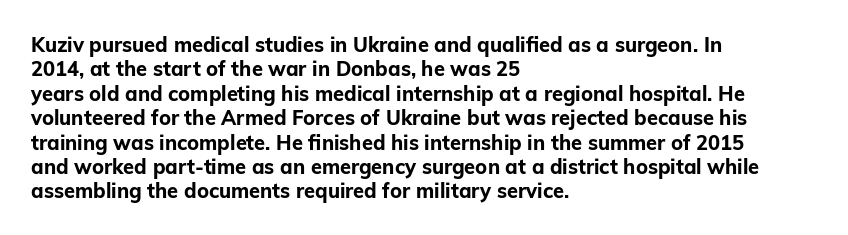
{"italic": "no", "bold": "yes", "underline": "no", "align": "left", "line_spacing_ratio": 1.22, "letter_spacing": "normal", "letter_spacing_em": 0.0, "glyph_px": 20}
